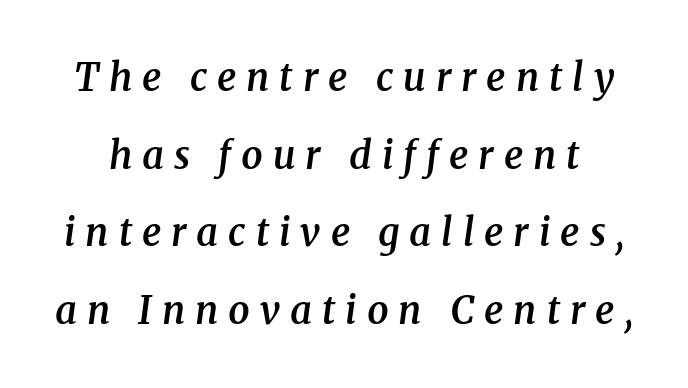
{"serif": "yes", "italic": "yes", "lean": "right", "slant_degrees": 8, "bold": "semi", "weight": "semibold", "width": "normal", "stroke_contrast": "medium", "x_height": "medium", "monospaced": "no", "underline": "no", "line_spacing": "loose", "line_spacing_ratio": 2.04, "letter_spacing": "wide", "letter_spacing_em": 0.26, "glyph_px": 38}
